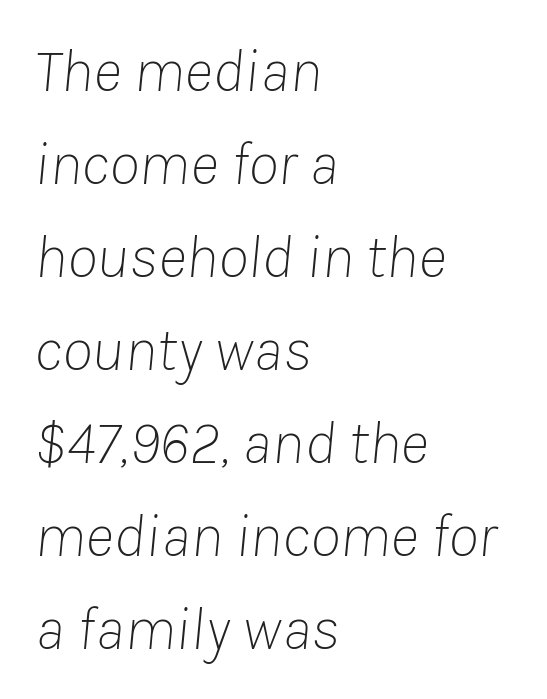
The image shows 62 px thin type, italic (leaning right); set left-aligned, normal line spacing (1.5x), normal letter spacing, not underlined; low stroke contrast and a medium x-height.
